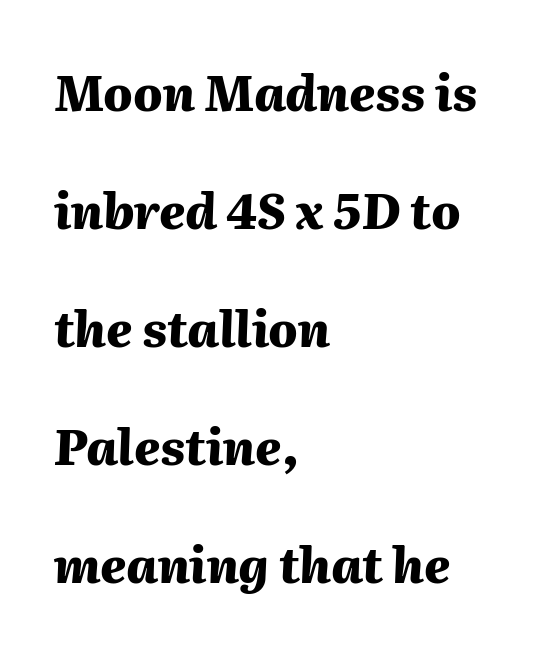
The image shows 48 px heavy type, italic (leaning right); set left-aligned, loose line spacing (2.46x), normal letter spacing, not underlined; medium stroke contrast and a medium x-height.
